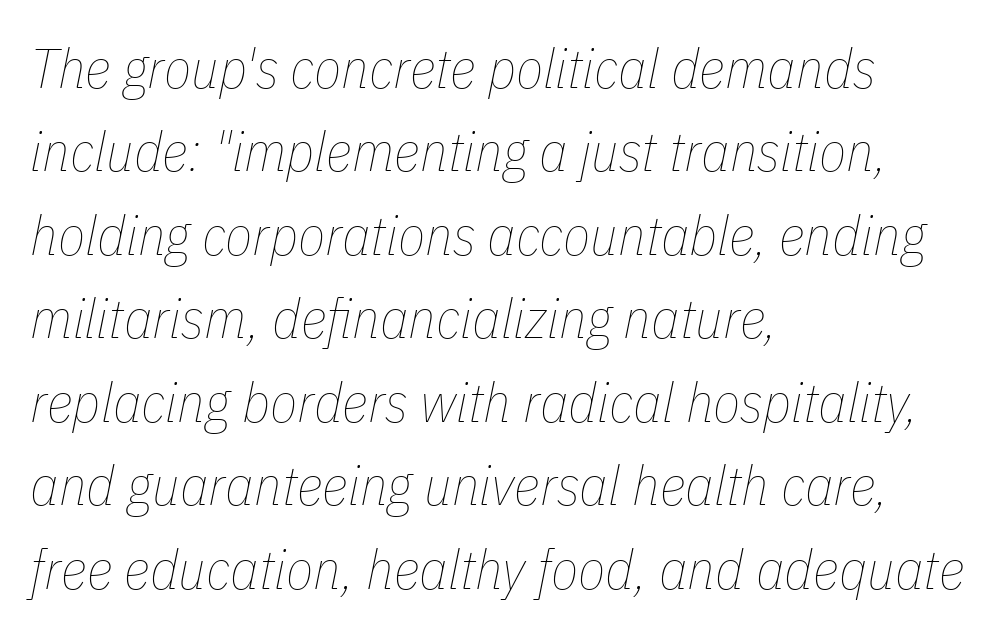
{"italic": "yes", "lean": "right", "slant_degrees": 11, "bold": "no", "weight": "thin", "width": "condensed", "stroke_contrast": "low", "x_height": "medium", "monospaced": "no", "underline": "no", "align": "left", "line_spacing": "normal", "line_spacing_ratio": 1.49, "letter_spacing": "normal", "letter_spacing_em": 0.0, "glyph_px": 56}
